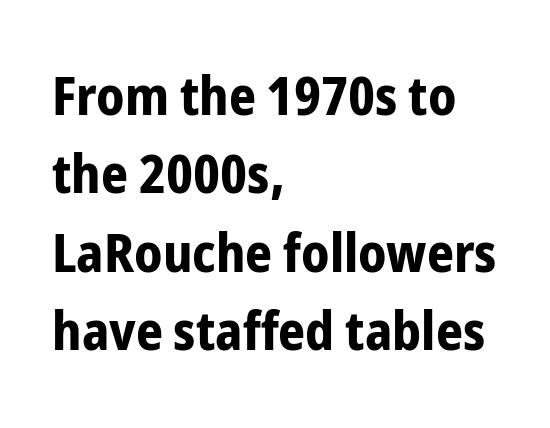
Clear beneath every line of the passage. Stroke thickness is high; the sample reads as a true bold. This rendering uses left alignment, leaving the right contour irregular. Check where the strokes stop: nothing finishes them off — pure sans.
